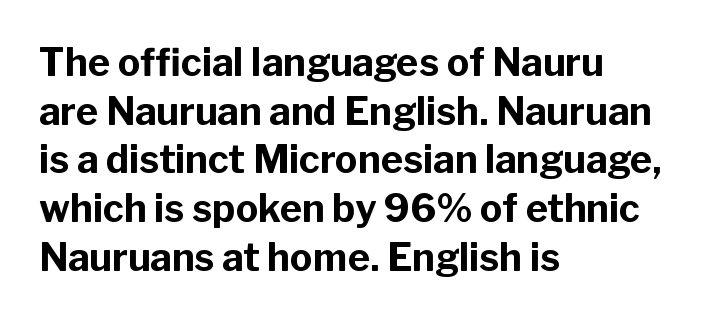
Q: Is the text bold? A: Yes.
Q: Is the text italic (slanted)? A: No, it is upright.
Q: Is the typeface a serif or a sans-serif typeface? A: Sans-serif.
Q: Is the text underlined? A: No.
Q: How is the paragraph aligned? A: Left-aligned.
Q: Is the spacing between letters normal or unusually wide? A: Normal.
Q: Is the spacing between lines tight, normal or loose? A: Normal.
Q: Width (condensed, normal, or wide)? A: Normal.
Q: Stroke contrast? A: Low.
Q: x-height? A: Medium.
Q: Monospaced? A: No.
